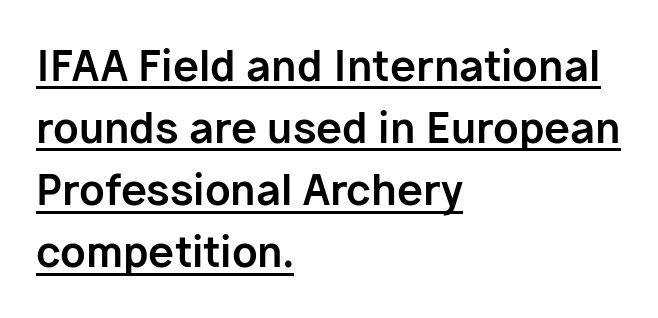
{"serif": "no", "italic": "no", "bold": "yes", "weight": "bold", "width": "normal", "stroke_contrast": "low", "x_height": "medium", "monospaced": "no", "underline": "yes", "align": "left", "line_spacing": "normal", "line_spacing_ratio": 1.48, "letter_spacing": "normal", "letter_spacing_em": 0.0, "glyph_px": 42}
